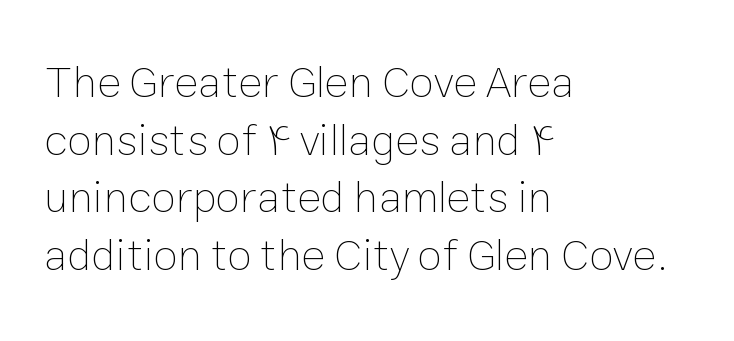
Q: Is the text bold? A: No.
Q: Is the text italic (slanted)? A: No, it is upright.
Q: Is the text underlined? A: No.
Q: How is the paragraph aligned? A: Left-aligned.
Q: Is the spacing between letters normal or unusually wide? A: Normal.
Q: Is the spacing between lines tight, normal or loose? A: Normal.
Q: Width (condensed, normal, or wide)? A: Normal.
Q: Stroke contrast? A: Low.
Q: x-height? A: Medium.
Q: Monospaced? A: No.
